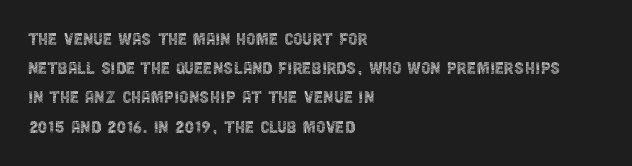
Tracking here is standard; glyphs follow each other at the usual distance. Heft: none added — not bold. These lines are set flush left with a ragged right edge. The letters stand straight up with perfectly vertical stems. Has an underline been added? It has not.
